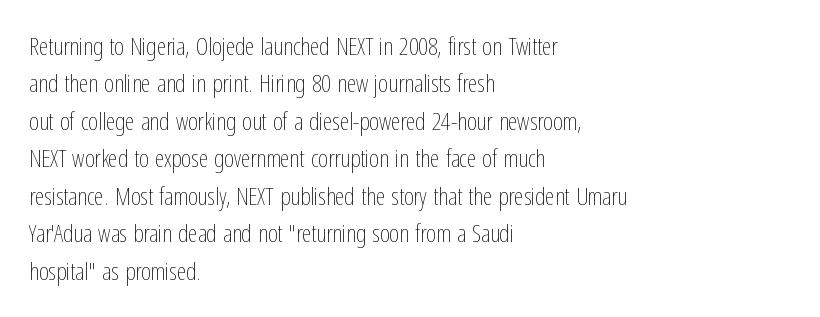
{"italic": "no", "bold": "no", "underline": "no", "align": "left", "line_spacing": "normal", "line_spacing_ratio": 1.56, "letter_spacing": "normal", "letter_spacing_em": 0.0, "glyph_px": 24}
